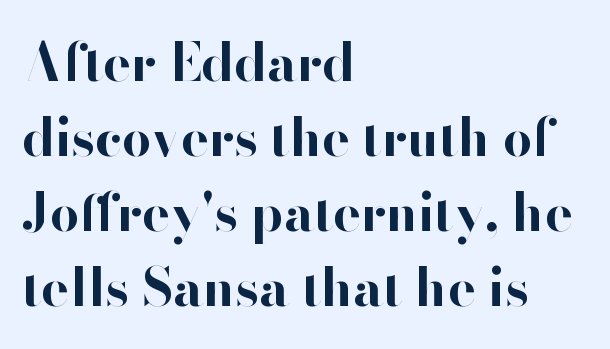
Q: Is the text bold? A: Yes.
Q: Is the text italic (slanted)? A: No, it is upright.
Q: Is the typeface a serif or a sans-serif typeface? A: Sans-serif.
Q: Is the text underlined? A: No.
Q: How is the paragraph aligned? A: Left-aligned.
Q: Is the spacing between letters normal or unusually wide? A: Normal.
Q: Is the spacing between lines tight, normal or loose? A: Normal.
Q: Width (condensed, normal, or wide)? A: Normal.
Q: Stroke contrast? A: High.
Q: x-height? A: Small.
Q: Monospaced? A: No.
